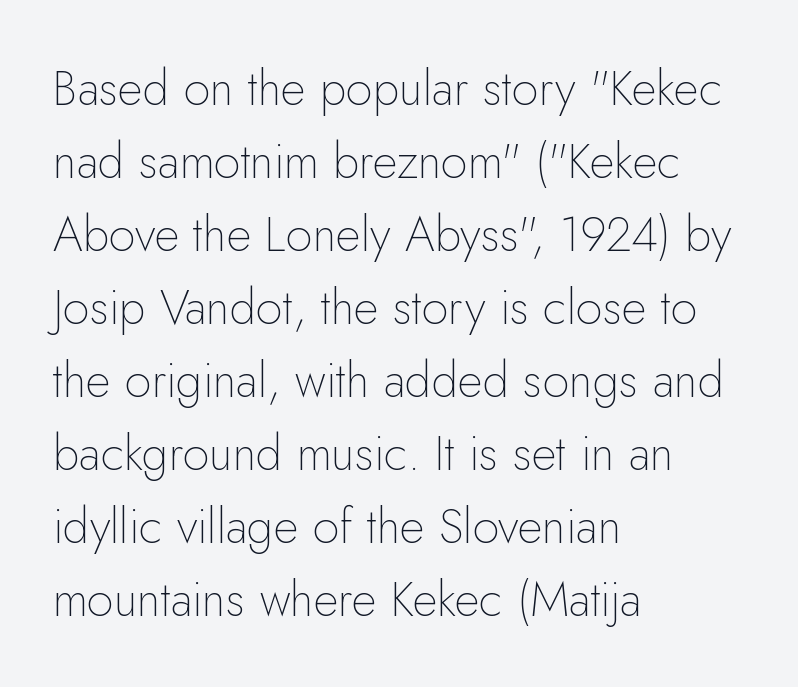
Q: Is the text bold? A: No.
Q: Is the text italic (slanted)? A: No, it is upright.
Q: Is the typeface a serif or a sans-serif typeface? A: Sans-serif.
Q: Is the text underlined? A: No.
Q: How is the paragraph aligned? A: Left-aligned.
Q: Is the spacing between letters normal or unusually wide? A: Normal.
Q: Is the spacing between lines tight, normal or loose? A: Normal.
Q: Width (condensed, normal, or wide)? A: Normal.
Q: Stroke contrast? A: Low.
Q: x-height? A: Small.
Q: Monospaced? A: No.
